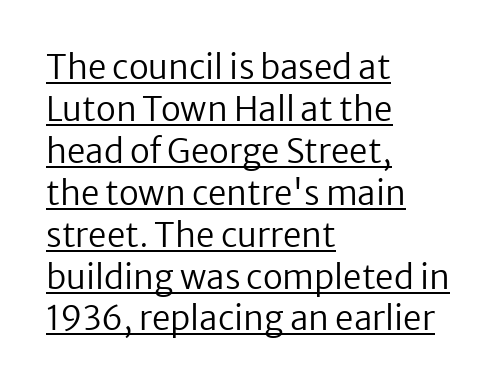
The image shows 33 px regular-weight sans-serif type, upright; set left-aligned, normal line spacing (1.27x), normal letter spacing, underlined; low stroke contrast and a medium x-height.
